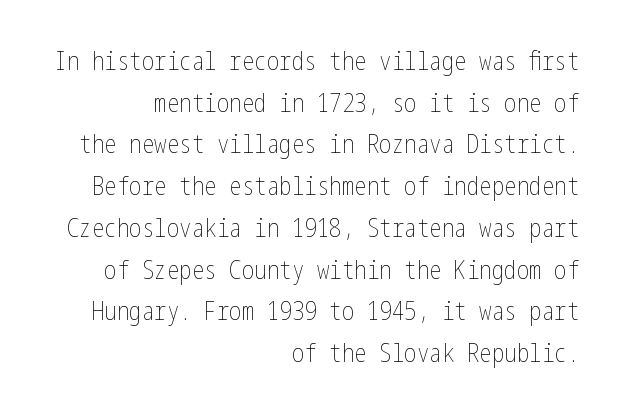
{"italic": "no", "bold": "no", "underline": "no", "align": "right", "line_spacing": "normal", "line_spacing_ratio": 1.67, "letter_spacing": "normal", "letter_spacing_em": 0.0, "glyph_px": 25}
